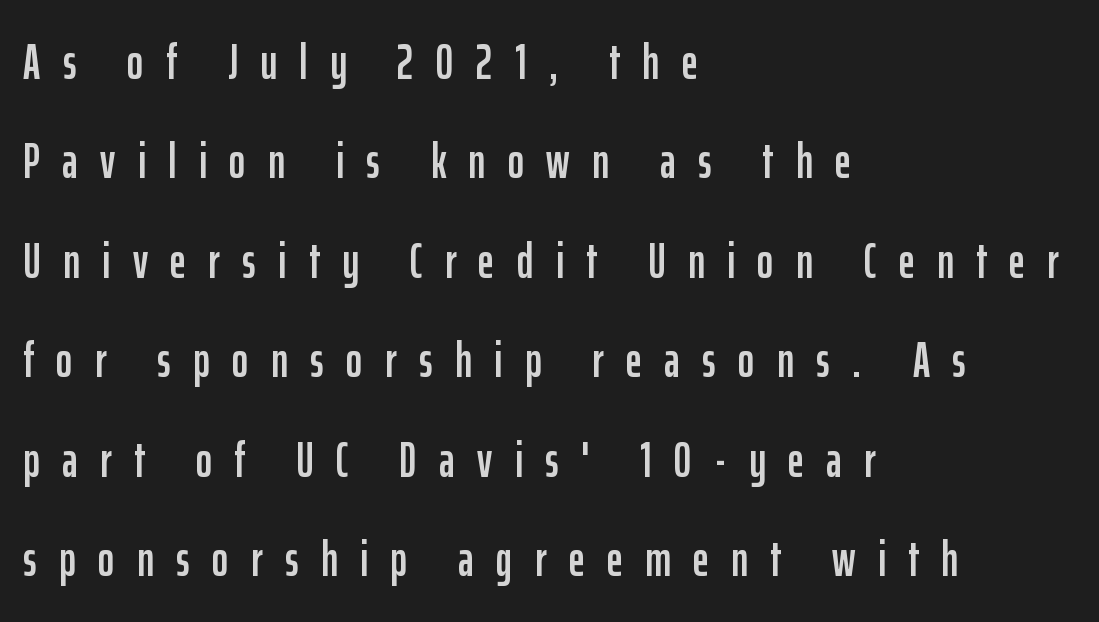
Note the varied advance widths — an 'i' is clearly narrower than an 'm'. Anything drawn beneath the words? Only blank space. This is sans-serif lettering, the kind often seen on screens and signage. The tracking reads as deliberately expanded to a designer's eye. Does the leading feel generous? Absolutely, it's lavish.
